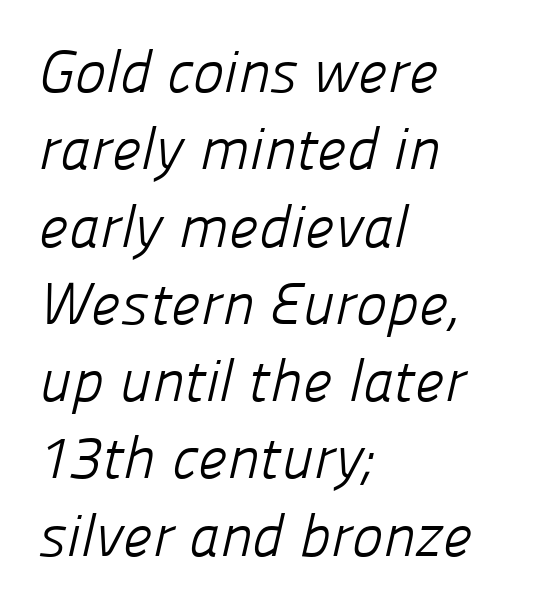
Q: Is the text bold? A: No.
Q: Is the typeface a serif or a sans-serif typeface? A: Sans-serif.
Q: Is the text underlined? A: No.
Q: How is the paragraph aligned? A: Left-aligned.
Q: Is the spacing between letters normal or unusually wide? A: Normal.
Q: Is the spacing between lines tight, normal or loose? A: Normal.
Q: Width (condensed, normal, or wide)? A: Normal.
Q: Stroke contrast? A: Low.
Q: x-height? A: Medium.
Q: Monospaced? A: No.
